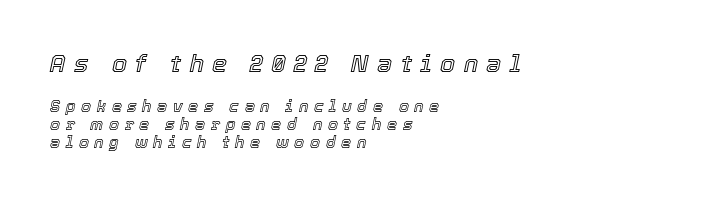
Q: Is the text italic (slanted)? A: Yes, it leans right by about 12 degrees.
Q: Is the text underlined? A: No.
Q: How is the paragraph aligned? A: Left-aligned.
Q: Is the spacing between letters normal or unusually wide? A: Unusually wide.
Q: Is the spacing between lines tight, normal or loose? A: Tight.
Q: Which block of text is set in a larger size, the first (top) or the second (bottom)? A: The first (top) one.
